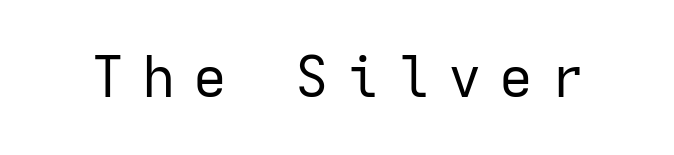
{"serif": "no", "italic": "no", "bold": "no", "weight": "regular", "width": "normal", "stroke_contrast": "low", "x_height": "medium", "monospaced": "yes", "underline": "no", "letter_spacing": "wide", "letter_spacing_em": 0.31, "glyph_px": 56}
